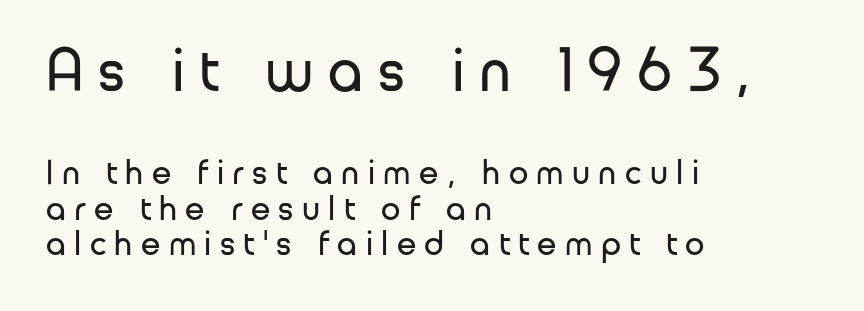
Q: Is the text bold? A: No.
Q: Is the text italic (slanted)? A: No, it is upright.
Q: Is the typeface a serif or a sans-serif typeface? A: Sans-serif.
Q: Is the text underlined? A: No.
Q: How is the paragraph aligned? A: Left-aligned.
Q: Is the spacing between letters normal or unusually wide? A: Unusually wide.
Q: Is the spacing between lines tight, normal or loose? A: Tight.
Q: Which block of text is set in a larger size, the first (top) or the second (bottom)? A: The first (top) one.
Q: Width (condensed, normal, or wide)? A: Normal.
Q: Stroke contrast? A: Low.
Q: x-height? A: Medium.
Q: Monospaced? A: No.
